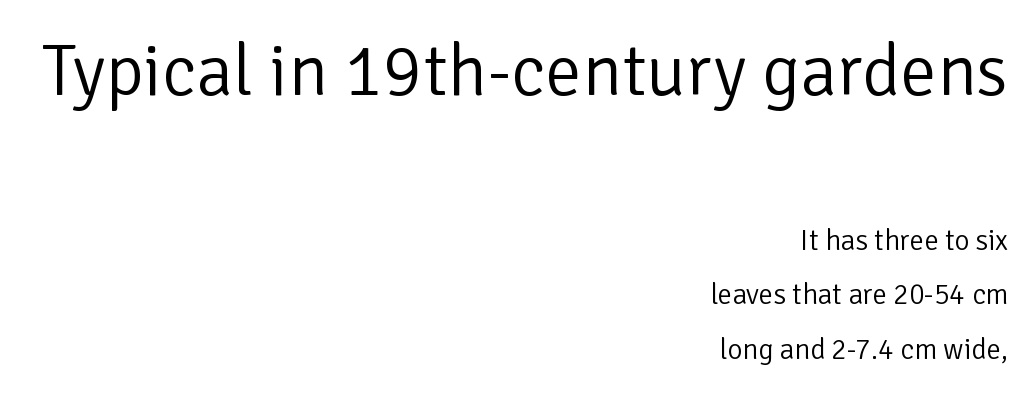
The image shows 73 px light sans-serif type, upright; set right-aligned, line spacing 1.88x, normal letter spacing, not underlined; the first (top) block is 2.52x larger; low stroke contrast and a medium x-height.
